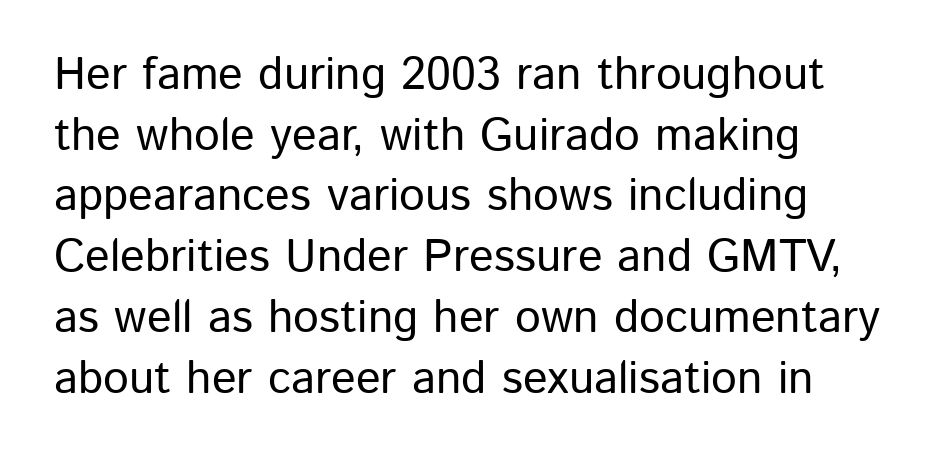
Q: Is the text italic (slanted)? A: No, it is upright.
Q: Is the typeface a serif or a sans-serif typeface? A: Sans-serif.
Q: Is the text underlined? A: No.
Q: How is the paragraph aligned? A: Left-aligned.
Q: Is the spacing between letters normal or unusually wide? A: Normal.
Q: Is the spacing between lines tight, normal or loose? A: Normal.
Q: Width (condensed, normal, or wide)? A: Normal.
Q: Stroke contrast? A: Low.
Q: x-height? A: Medium.
Q: Monospaced? A: No.
